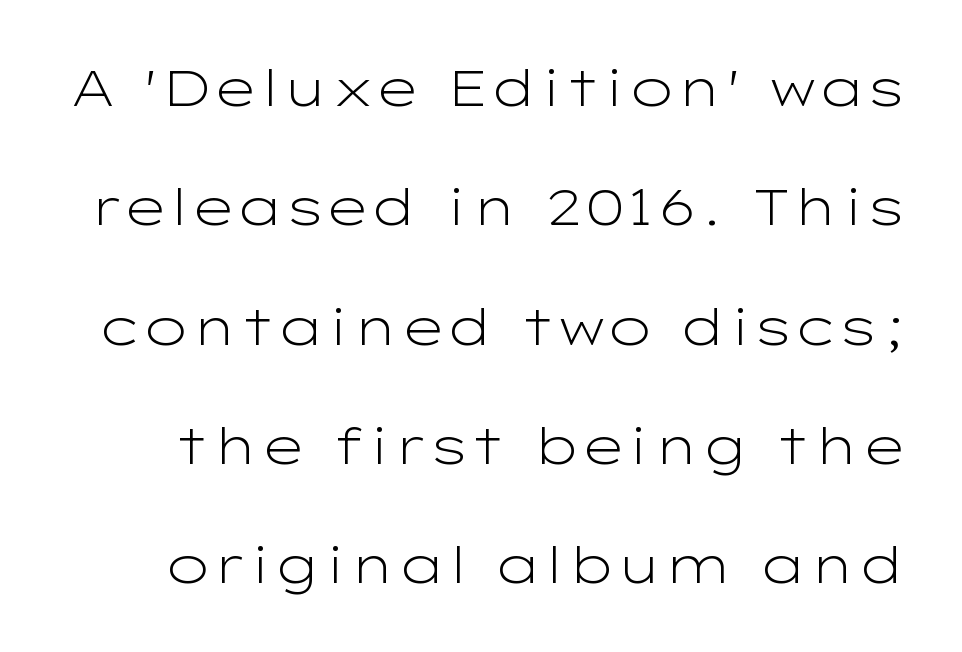
The image shows 51 px light, wide sans-serif type, upright; set loose line spacing (2.34x), normal letter spacing, not underlined; low stroke contrast and a medium x-height.
